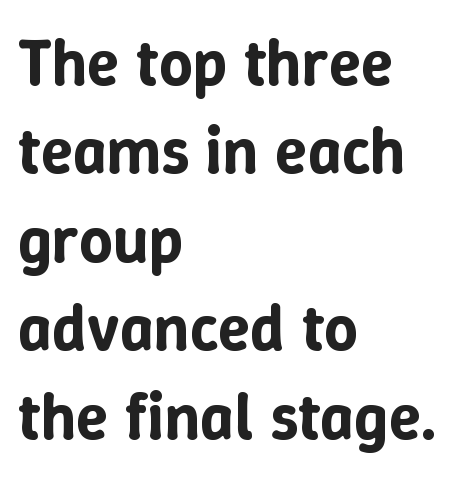
Q: Is the text italic (slanted)? A: No, it is upright.
Q: Is the text underlined? A: No.
Q: How is the paragraph aligned? A: Left-aligned.
Q: Is the spacing between letters normal or unusually wide? A: Normal.
Q: Is the spacing between lines tight, normal or loose? A: Normal.
Q: Width (condensed, normal, or wide)? A: Normal.
Q: Stroke contrast? A: Low.
Q: x-height? A: Medium.
Q: Monospaced? A: No.
